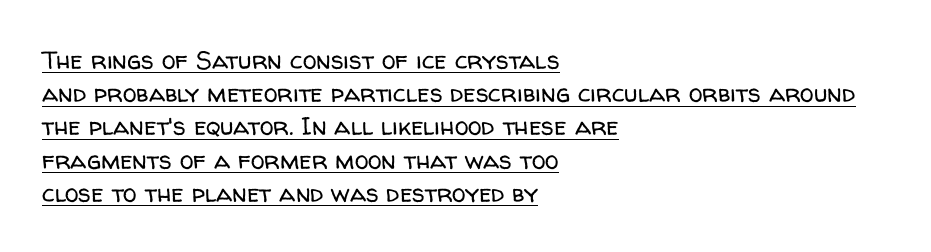
{"italic": "no", "bold": "no", "underline": "yes", "align": "left", "line_spacing": "normal", "line_spacing_ratio": 1.33, "letter_spacing": "normal", "letter_spacing_em": 0.0, "glyph_px": 25}
